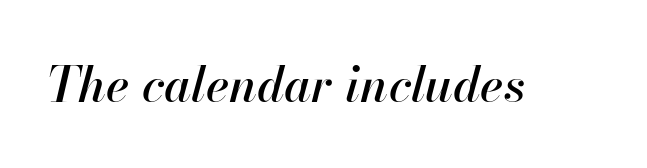
The image shows 49 px text type, italic (leaning right); set normal letter spacing, not underlined; high stroke contrast and a small x-height.
